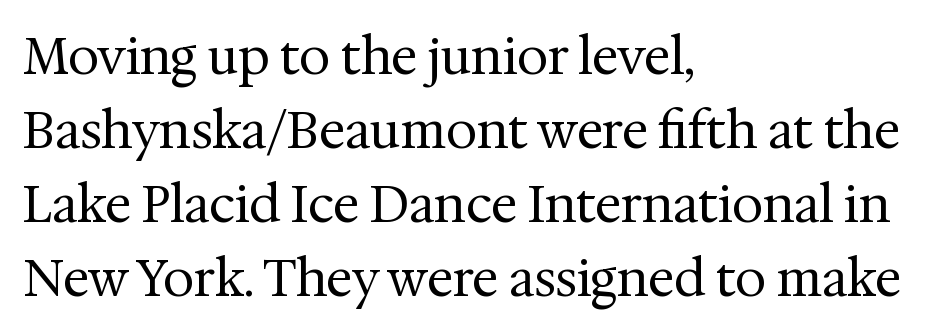
Q: Is the text bold? A: No.
Q: Is the text italic (slanted)? A: No, it is upright.
Q: Is the typeface a serif or a sans-serif typeface? A: Serif.
Q: Is the text underlined? A: No.
Q: How is the paragraph aligned? A: Left-aligned.
Q: Is the spacing between letters normal or unusually wide? A: Normal.
Q: Is the spacing between lines tight, normal or loose? A: Normal.
Q: Width (condensed, normal, or wide)? A: Normal.
Q: Stroke contrast? A: Medium.
Q: x-height? A: Medium.
Q: Monospaced? A: No.
